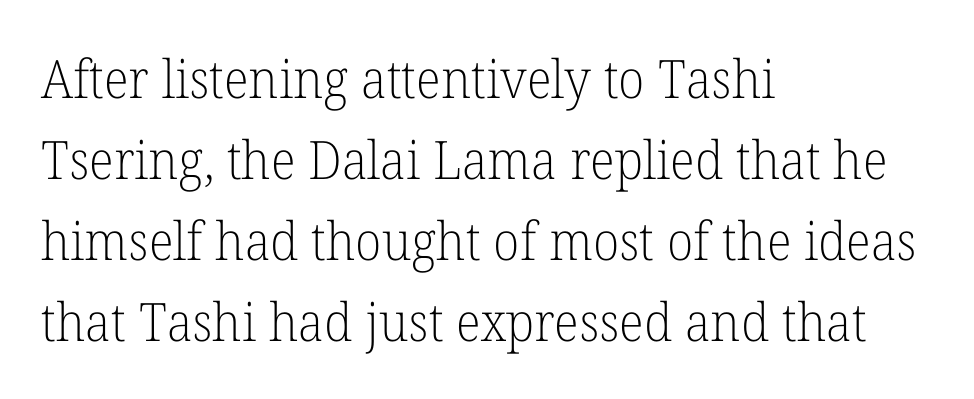
{"serif": "yes", "italic": "no", "bold": "no", "weight": "light", "width": "normal", "stroke_contrast": "low", "x_height": "medium", "monospaced": "no", "underline": "no", "align": "left", "line_spacing": "normal", "line_spacing_ratio": 1.53, "letter_spacing": "normal", "letter_spacing_em": 0.0, "glyph_px": 53}
